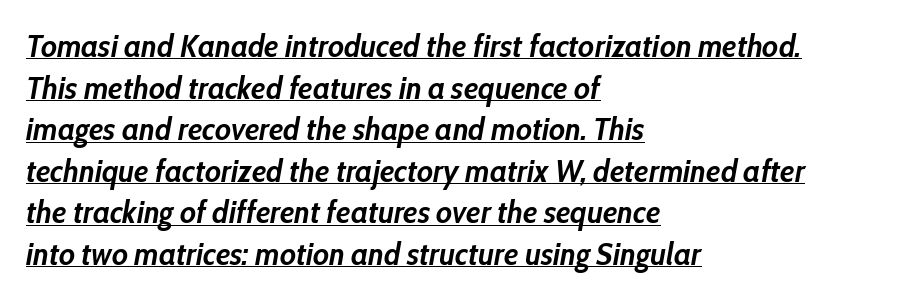
Q: Is the text bold? A: Yes.
Q: Is the text italic (slanted)? A: Yes, it leans right by about 10 degrees.
Q: Is the text underlined? A: Yes.
Q: How is the paragraph aligned? A: Left-aligned.
Q: Is the spacing between letters normal or unusually wide? A: Normal.
Q: Is the spacing between lines tight, normal or loose? A: Normal.
Q: Width (condensed, normal, or wide)? A: Condensed.
Q: Stroke contrast? A: Low.
Q: x-height? A: Medium.
Q: Monospaced? A: No.
